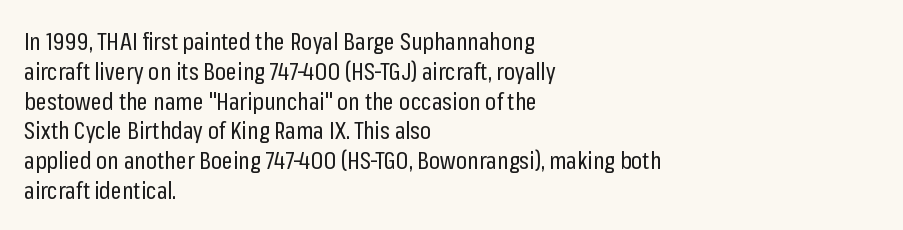
Q: Is the text bold? A: No.
Q: Is the text italic (slanted)? A: No, it is upright.
Q: Is the text underlined? A: No.
Q: How is the paragraph aligned? A: Left-aligned.
Q: Is the spacing between letters normal or unusually wide? A: Normal.
